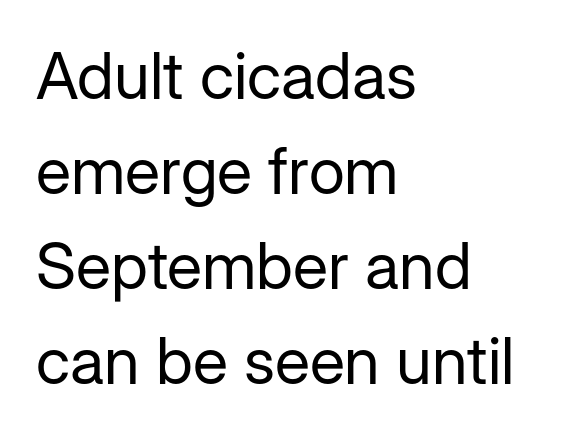
{"serif": "no", "italic": "no", "bold": "no", "weight": "regular", "width": "normal", "stroke_contrast": "low", "x_height": "medium", "monospaced": "no", "underline": "no", "align": "left", "line_spacing": "normal", "line_spacing_ratio": 1.46, "letter_spacing": "normal", "letter_spacing_em": 0.0, "glyph_px": 65}
